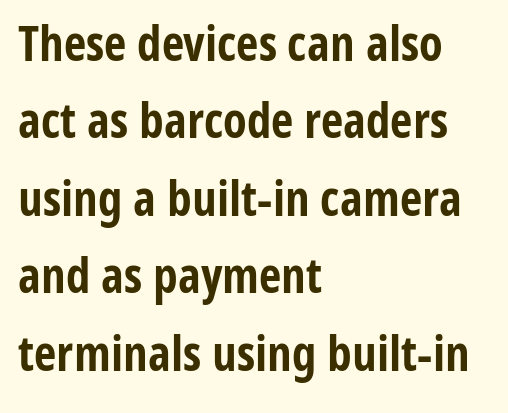
{"serif": "no", "italic": "no", "bold": "yes", "weight": "bold", "width": "condensed", "stroke_contrast": "low", "x_height": "medium", "monospaced": "no", "underline": "no", "align": "left", "line_spacing": "normal", "line_spacing_ratio": 1.58, "letter_spacing": "normal", "letter_spacing_em": 0.0, "glyph_px": 49}
